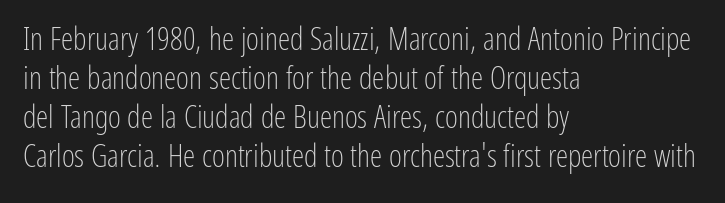
The image shows 31 px light, condensed sans-serif type, upright; set left-aligned, normal line spacing (1.26x), normal letter spacing, not underlined; low stroke contrast and a medium x-height.
